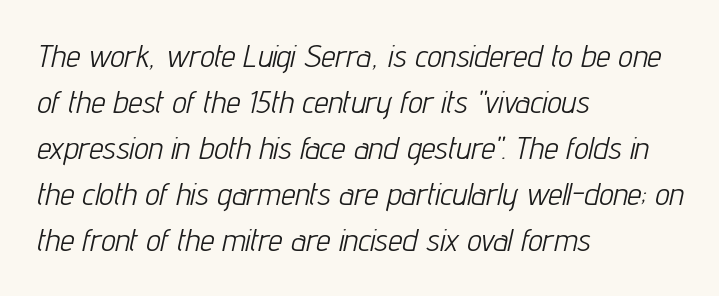
Q: Is the text bold? A: No.
Q: Is the text italic (slanted)? A: Yes, it leans right by about 12 degrees.
Q: Is the text underlined? A: No.
Q: How is the paragraph aligned? A: Left-aligned.
Q: Is the spacing between letters normal or unusually wide? A: Normal.
Q: Is the spacing between lines tight, normal or loose? A: Normal.
Q: Width (condensed, normal, or wide)? A: Condensed.
Q: Stroke contrast? A: Low.
Q: x-height? A: Medium.
Q: Monospaced? A: No.
